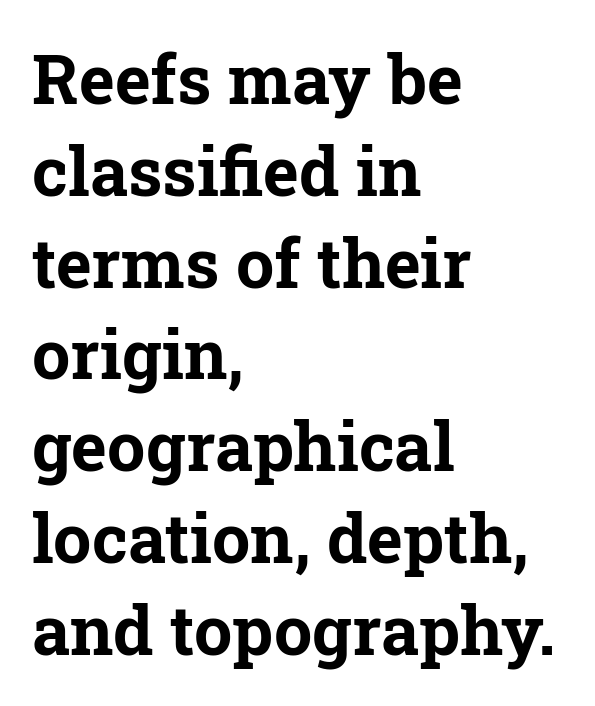
The lines are quadded left. Heavy-handed strokes throughout: this text is bold. Spacing between characters is what you'd get straight out of the box. Unlike italic type, these characters show no tilt at all. One glance says typical: line gaps are just what's usual. The area under the type is left untouched.
